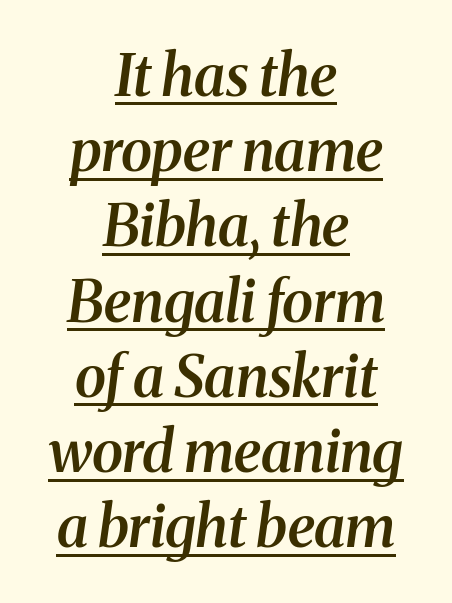
The image shows 57 px semibold serif type, italic (leaning right); set centered, normal line spacing (1.32x), normal letter spacing, underlined; medium stroke contrast and a medium x-height.
